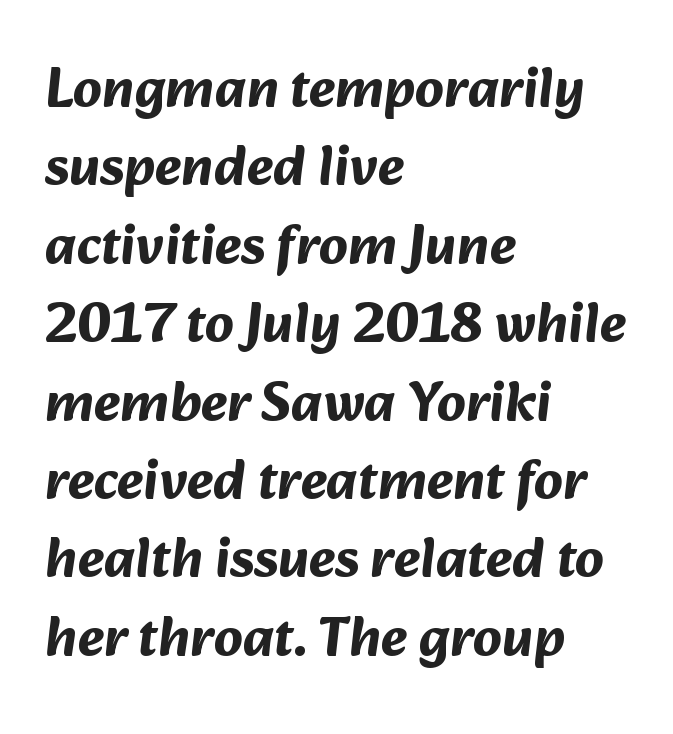
The image shows 56 px bold sans-serif type; set left-aligned, normal line spacing (1.4x), normal letter spacing, not underlined; medium stroke contrast and a medium x-height.
